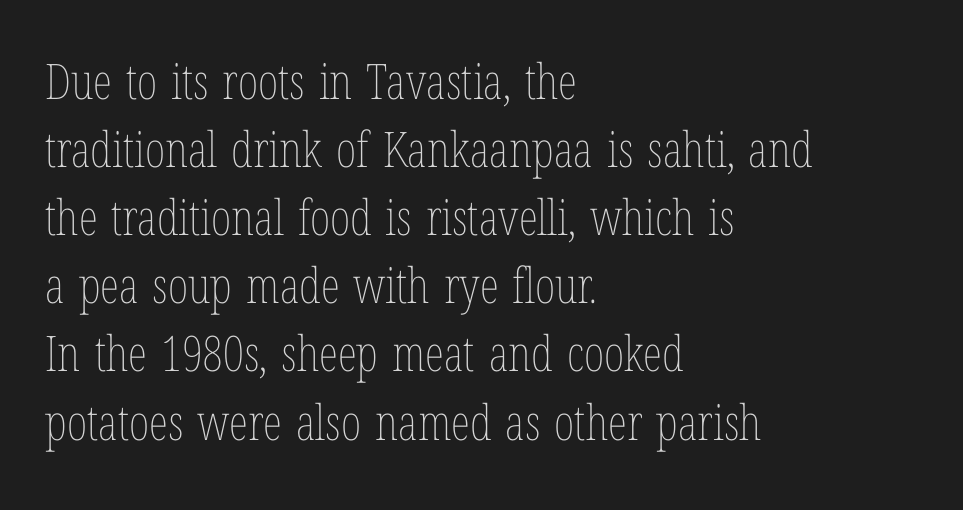
Summary of weight: not heavy and not bold. Inter-character spacing is left at the font's built-in metrics. Is there much room between lines? A standard amount, neither cramped nor airy. Letters rest on an invisible, unmarked baseline. Horizontal alignment here is leftward, the default for most running prose.
